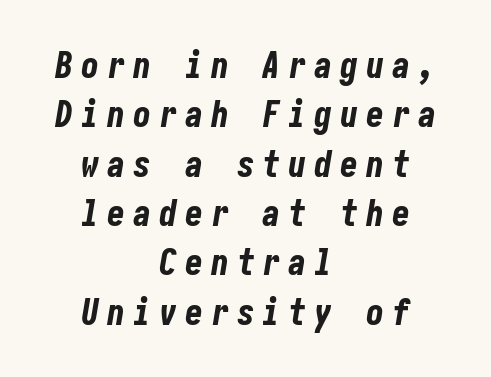
{"italic": "yes", "lean": "right", "slant_degrees": 10, "bold": "yes", "weight": "bold", "width": "condensed", "stroke_contrast": "low", "x_height": "medium", "underline": "no", "align": "center", "line_spacing": "normal", "line_spacing_ratio": 1.37, "letter_spacing": "wide", "letter_spacing_em": 0.22, "glyph_px": 36}
